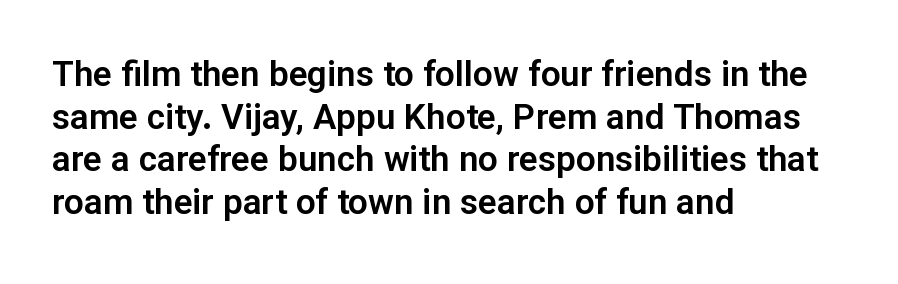
{"serif": "no", "italic": "no", "width": "normal", "stroke_contrast": "low", "x_height": "medium", "monospaced": "no", "underline": "no", "align": "left", "line_spacing_ratio": 1.22, "letter_spacing": "normal", "letter_spacing_em": 0.0, "glyph_px": 35}
